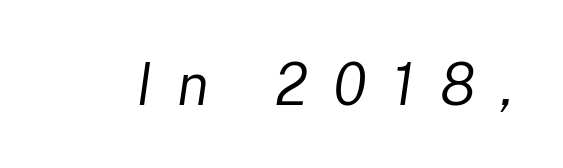
{"italic": "yes", "lean": "right", "slant_degrees": 8, "bold": "no", "weight": "regular", "width": "normal", "stroke_contrast": "low", "x_height": "medium", "monospaced": "no", "underline": "no", "letter_spacing": "wide", "letter_spacing_em": 0.44, "glyph_px": 58}
